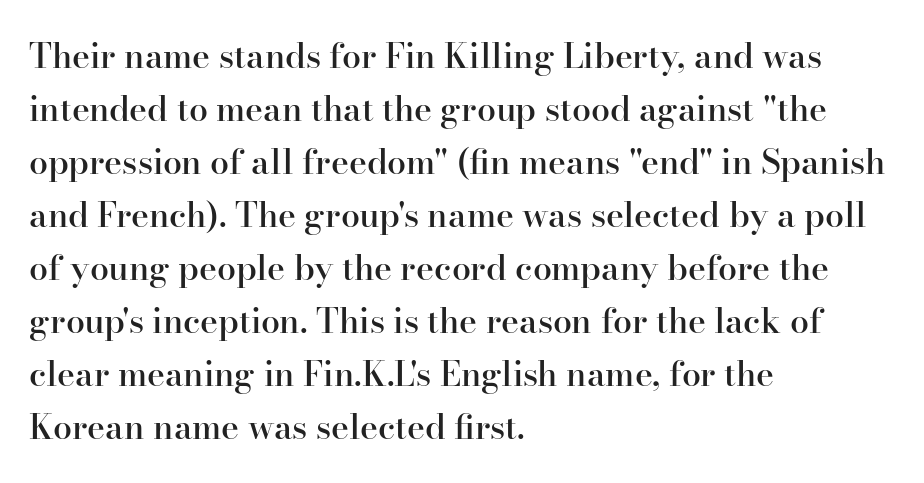
The image shows 34 px semibold serif type, upright; set left-aligned, normal line spacing (1.56x), normal letter spacing, not underlined; high stroke contrast and a small x-height.
